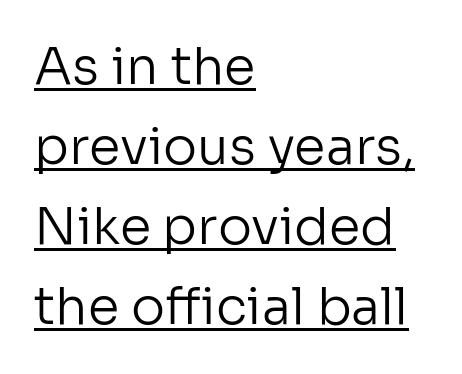
Here the designer chose a conventional face with non-uniform glyph widths. Does the type have serifs? No, each stem ends abruptly. Does the leading feel generous? No, just average. Students, note that the glyphs here touch the page at normal intervals. The cut favours lightness, reaching ordinary text weight at its darkest. Horizontally, the lines are justified to the leading edge only.
